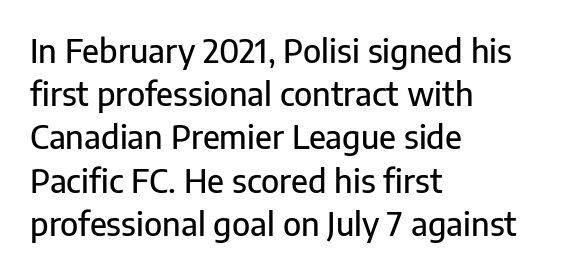
The image shows 32 px sans-serif type, upright; set left-aligned, normal line spacing (1.35x), normal letter spacing, not underlined; low stroke contrast and a medium x-height.
